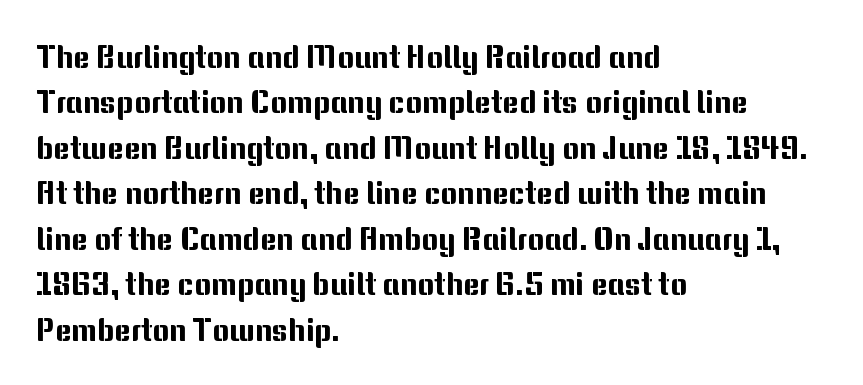
Q: Is the text italic (slanted)? A: No, it is upright.
Q: Is the typeface a serif or a sans-serif typeface? A: Sans-serif.
Q: Is the text underlined? A: No.
Q: How is the paragraph aligned? A: Left-aligned.
Q: Is the spacing between letters normal or unusually wide? A: Normal.
Q: Is the spacing between lines tight, normal or loose? A: Normal.
Q: Width (condensed, normal, or wide)? A: Normal.
Q: Stroke contrast? A: Medium.
Q: x-height? A: Medium.
Q: Monospaced? A: No.
